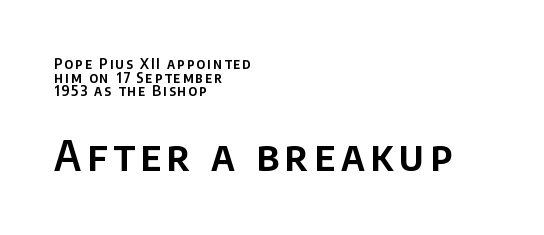
The image shows 41 px sans-serif type, upright; set left-aligned, tight line spacing (0.97x), not underlined; the second (bottom) block is 2.93x larger; low stroke contrast and a large x-height.
